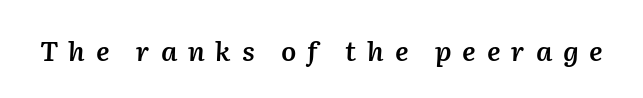
The image shows 27 px text type, italic (leaning right); set unusually wide letter spacing (+0.4 em), not underlined.
